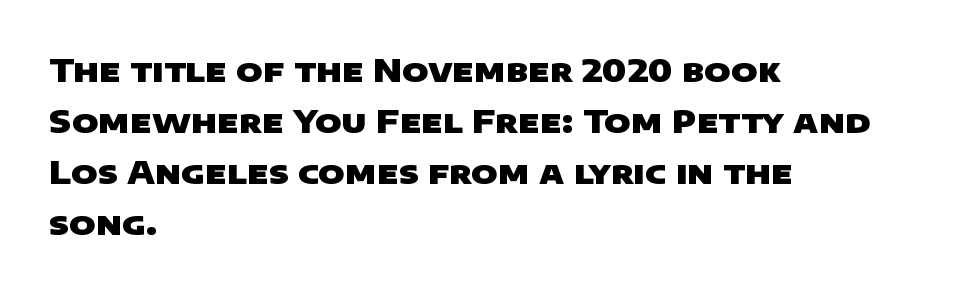
Typeset ragged right — the left edge is the straight one. The passage shown is typed in a proportional face where columns would drift. In terms of letterspacing, this is plain default setting. Thick stems and heavy bowls — unmistakably bold. Descender tails drop into unmarked territory.
